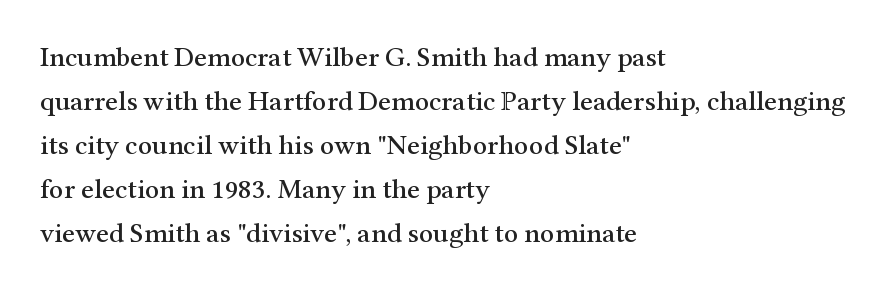
{"serif": "yes", "italic": "no", "width": "normal", "stroke_contrast": "medium", "x_height": "medium", "monospaced": "no", "underline": "no", "align": "left", "line_spacing": "normal", "line_spacing_ratio": 1.57, "letter_spacing": "normal", "letter_spacing_em": 0.0, "glyph_px": 28}
